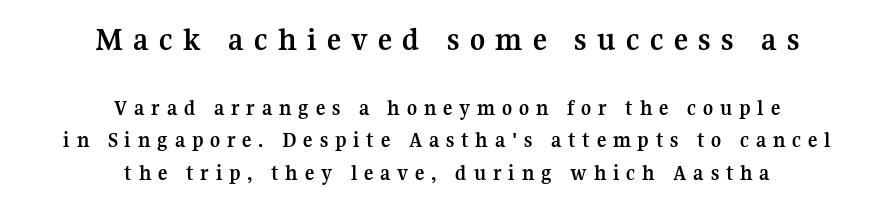
The rendering positions every line midway between the sides. Only glyphs here, with clear space below each row. The initial chunk of copy outweighs the following chunk in type size. These lines are rendered in a variable-pitch font.
